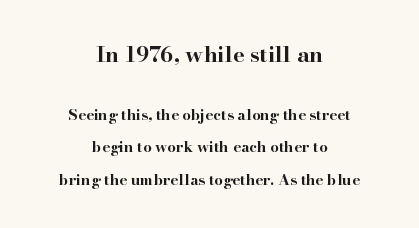
The image shows 22 px bold type, upright; set centered, loose line spacing (2.18x), normal letter spacing, not underlined; the first (top) block is 1.47x larger.
